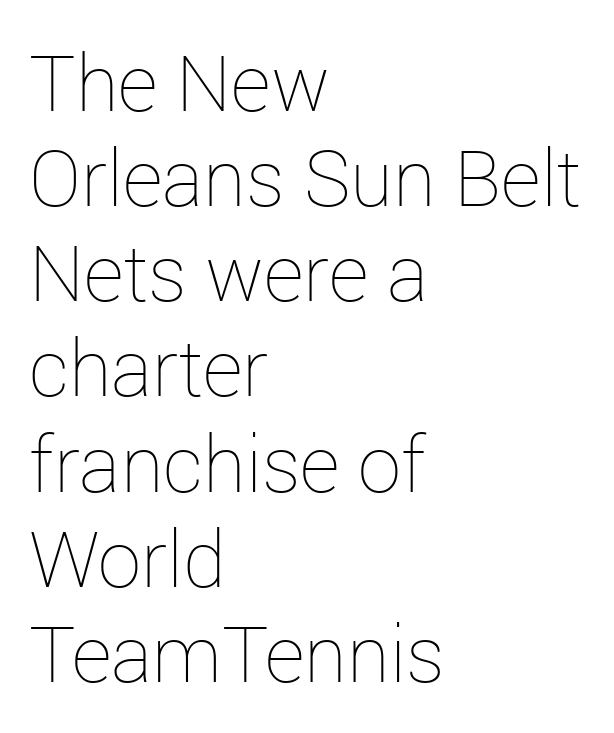
{"italic": "no", "bold": "no", "weight": "thin", "width": "normal", "stroke_contrast": "low", "x_height": "medium", "monospaced": "no", "underline": "no", "align": "left", "line_spacing_ratio": 1.22, "letter_spacing": "normal", "letter_spacing_em": 0.0, "glyph_px": 78}
